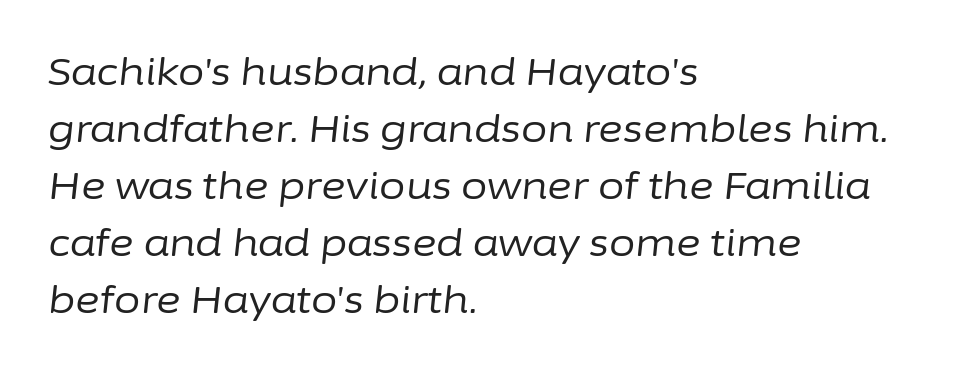
The image shows 38 px regular-weight type, italic (leaning right); set left-aligned, normal line spacing (1.5x), normal letter spacing, not underlined; low stroke contrast and a medium x-height.
